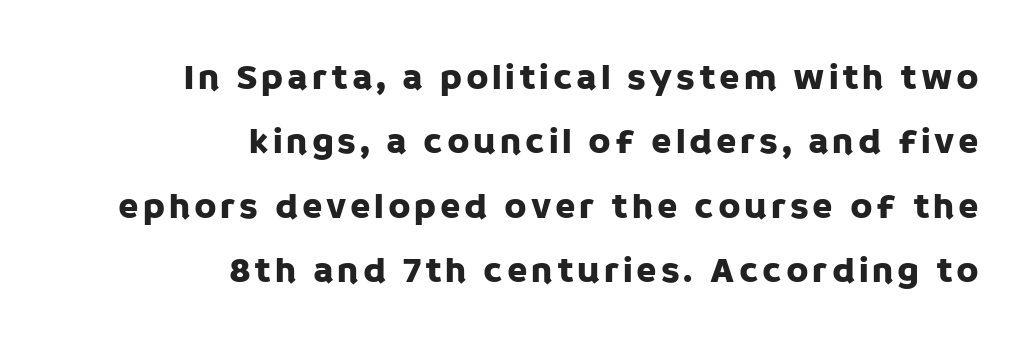
Q: Is the text italic (slanted)? A: No, it is upright.
Q: Is the typeface a serif or a sans-serif typeface? A: Sans-serif.
Q: Is the text underlined? A: No.
Q: How is the paragraph aligned? A: Right-aligned.
Q: Width (condensed, normal, or wide)? A: Normal.
Q: Stroke contrast? A: Low.
Q: x-height? A: Large.
Q: Monospaced? A: No.
